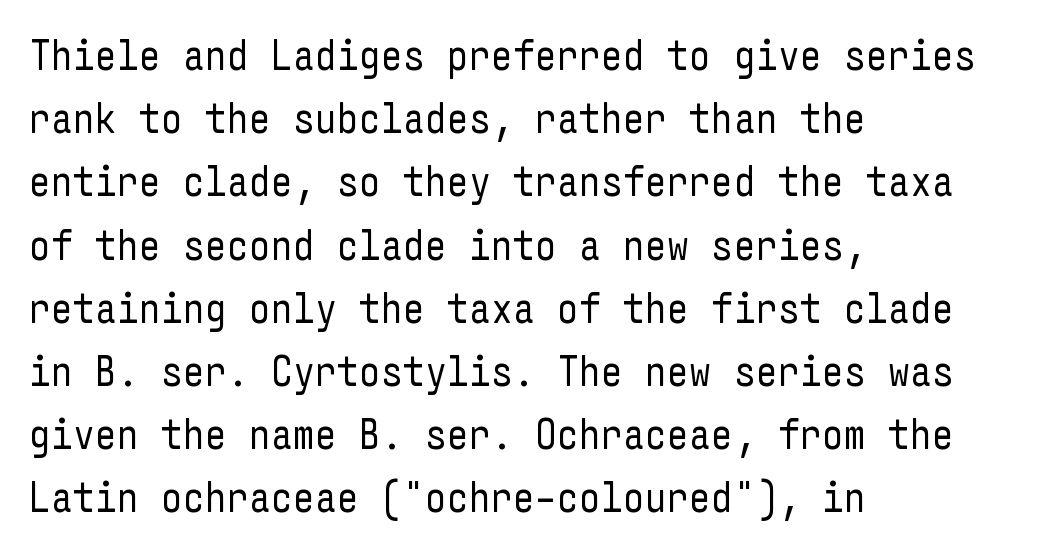
{"serif": "no", "italic": "no", "bold": "no", "weight": "regular", "width": "condensed", "stroke_contrast": "low", "x_height": "medium", "underline": "no", "align": "left", "line_spacing": "normal", "line_spacing_ratio": 1.47, "letter_spacing": "normal", "letter_spacing_em": 0.0, "glyph_px": 43}
